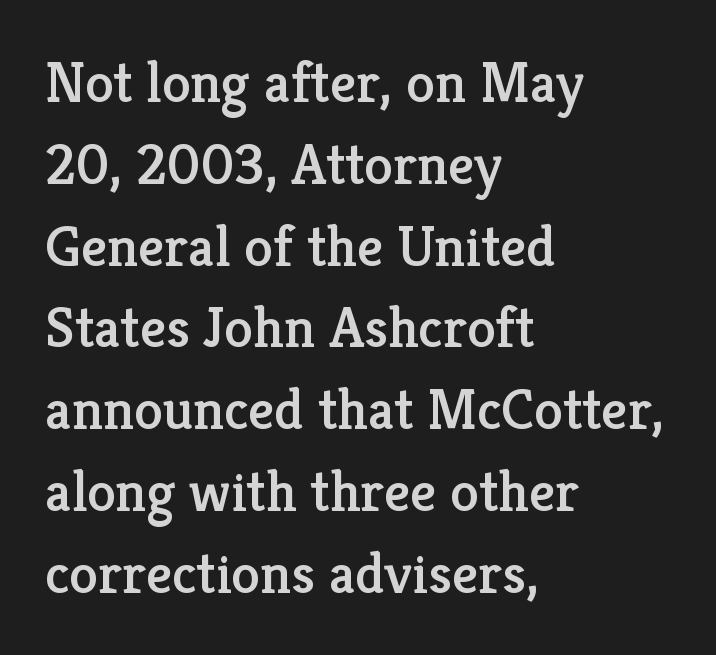
{"serif": "yes", "italic": "no", "width": "normal", "stroke_contrast": "low", "x_height": "medium", "monospaced": "no", "underline": "no", "align": "left", "line_spacing": "normal", "line_spacing_ratio": 1.41, "letter_spacing": "normal", "letter_spacing_em": 0.0, "glyph_px": 58}
